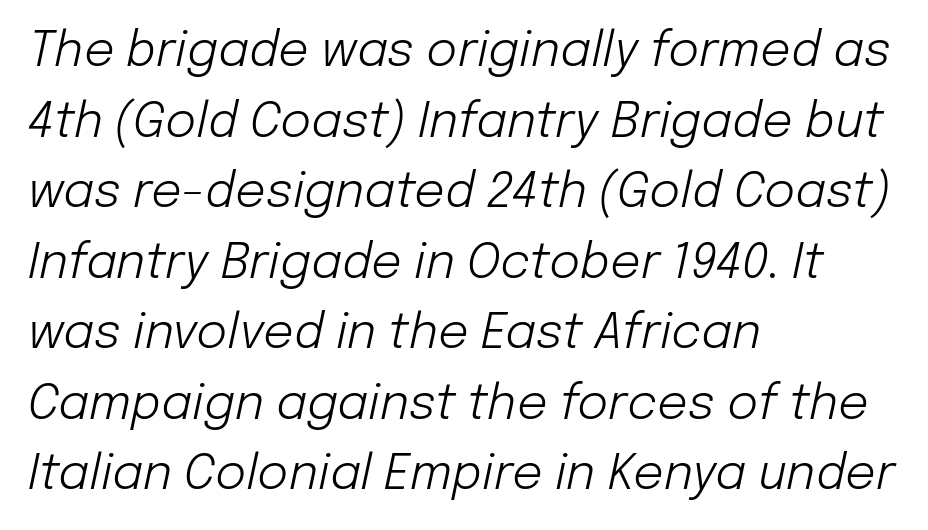
Q: Is the text bold? A: No.
Q: Is the text italic (slanted)? A: Yes, it leans right by about 12 degrees.
Q: Is the text underlined? A: No.
Q: How is the paragraph aligned? A: Left-aligned.
Q: Is the spacing between letters normal or unusually wide? A: Normal.
Q: Is the spacing between lines tight, normal or loose? A: Normal.
Q: Width (condensed, normal, or wide)? A: Normal.
Q: Stroke contrast? A: Low.
Q: x-height? A: Medium.
Q: Monospaced? A: No.
